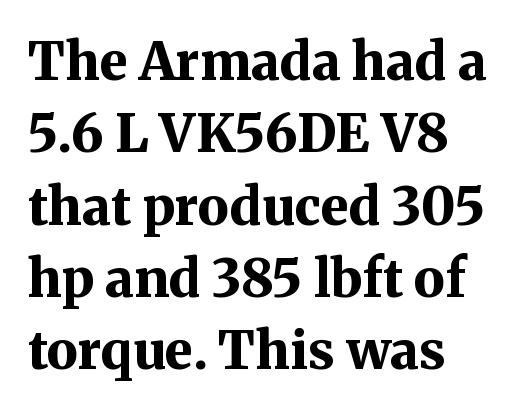
Notice how the stems are strictly vertical — no italics here. How would I describe the line gaps? Plain and ordinary. Horizontal alignment here is leftward, the default for most running prose. Look at the bottom of the vertical strokes: they flare into serifs here. The strokes are fattened all the way to bold. This sample has the flowing, uneven cadence of proportional lettering.
